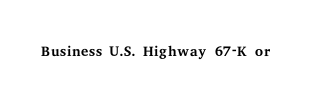
The image shows 21 px text type, upright; set normal letter spacing, not underlined.
